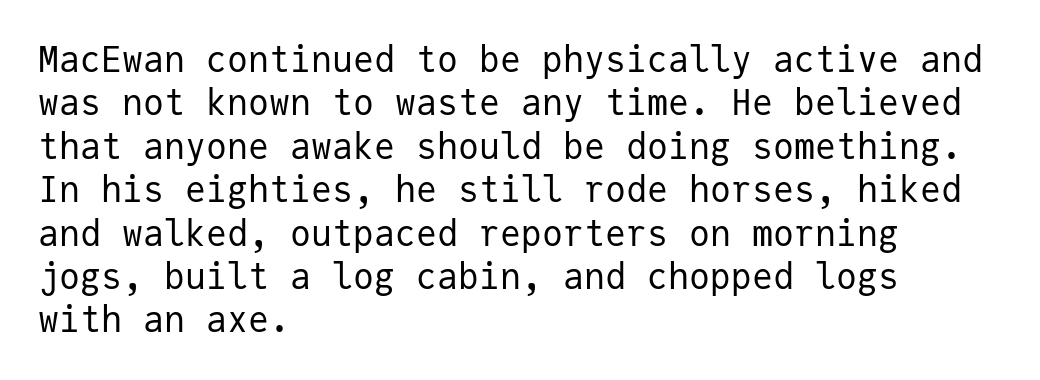
The image shows 35 px regular-weight sans-serif type, upright, monospaced; set left-aligned, line spacing 1.24x, normal letter spacing, not underlined; low stroke contrast and a medium x-height.
